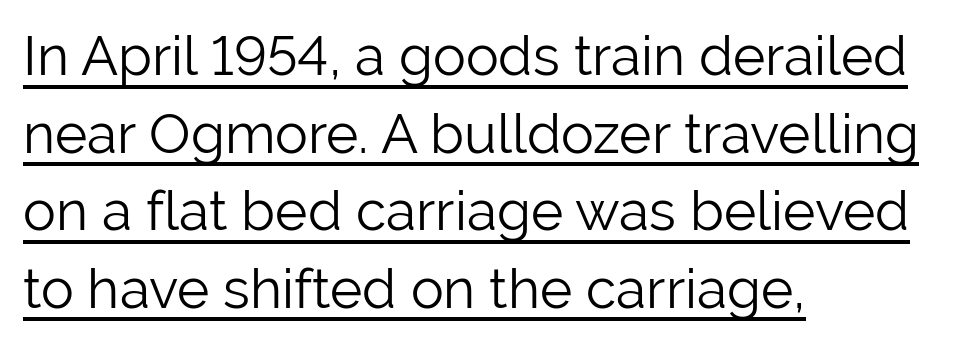
The image shows 55 px light sans-serif type, upright; set left-aligned, normal line spacing (1.41x), normal letter spacing, underlined; low stroke contrast and a medium x-height.
